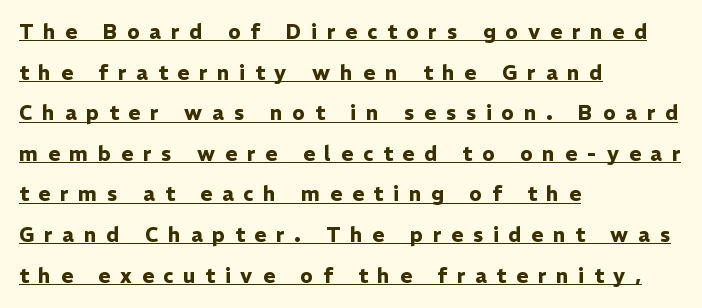
Q: Is the text bold? A: Yes.
Q: Is the text italic (slanted)? A: No, it is upright.
Q: Is the text underlined? A: Yes.
Q: How is the paragraph aligned? A: Left-aligned.
Q: Is the spacing between letters normal or unusually wide? A: Unusually wide.
Q: Is the spacing between lines tight, normal or loose? A: Loose.
